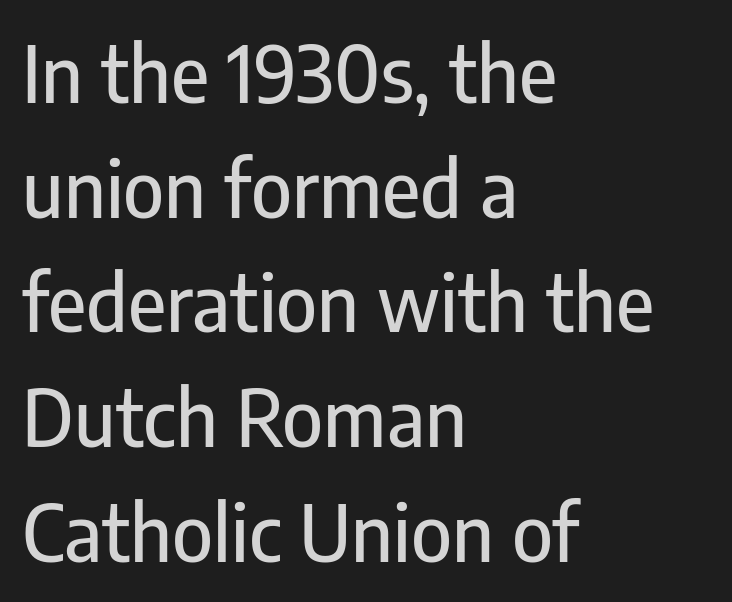
The image shows 78 px condensed sans-serif type, upright; set left-aligned, normal line spacing (1.47x), normal letter spacing, not underlined; low stroke contrast and a medium x-height.
